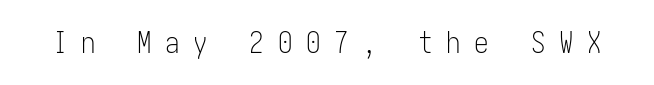
Examine the stroke ends and you'll find no serifs. Any mark beneath the type? The region is blank. In terms of posture, this sample is upright. Bold? No — there's no thickening of the strokes. Caption: expanded tracking, letters set apart.
